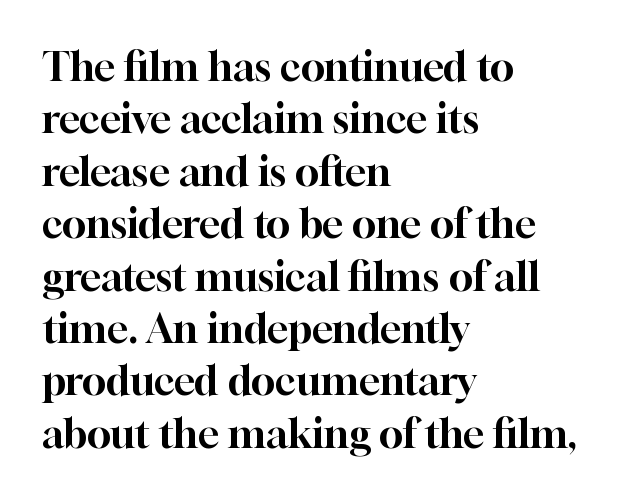
The image shows 40 px serif type, upright; set left-aligned, normal line spacing (1.31x), normal letter spacing, not underlined; high stroke contrast and a medium x-height.
